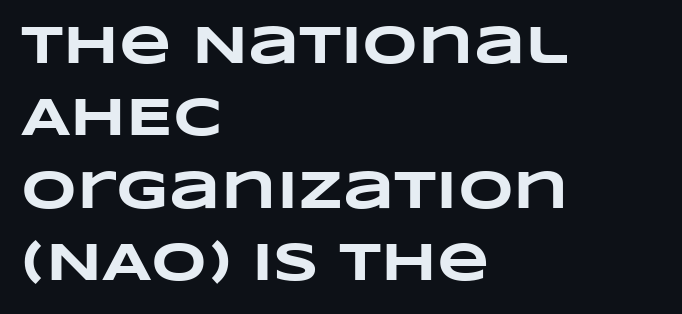
This rendering features lettering with no underline. Is the block centered? No — it sits flush against the left margin. The passage shown is typed in a proportional face where columns would drift. Heft: maximum for text — a bold. The vertical gap from one line to the next is medium. The letterforms sit shoulder to shoulder at normal distance.
